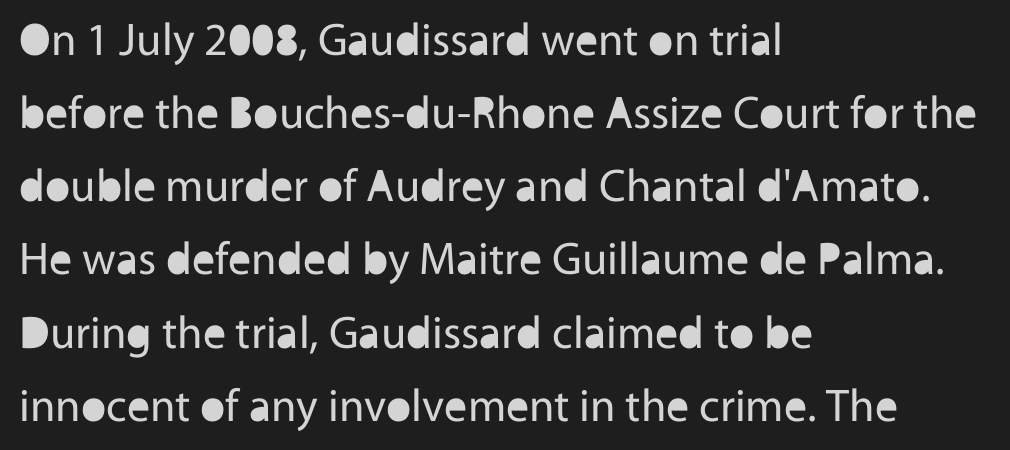
{"serif": "no", "italic": "no", "bold": "no", "weight": "regular", "width": "normal", "x_height": "medium", "monospaced": "no", "underline": "no", "align": "left", "line_spacing": "normal", "line_spacing_ratio": 1.59, "letter_spacing": "normal", "letter_spacing_em": 0.0, "glyph_px": 46}
